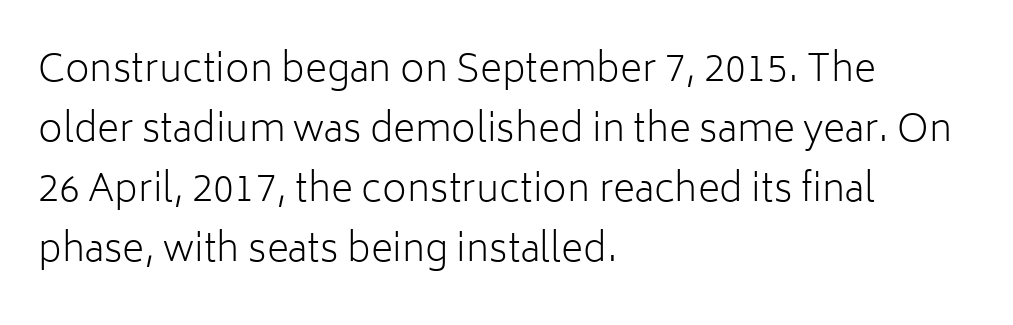
The image shows 38 px light sans-serif type, upright; set left-aligned, normal line spacing (1.58x), normal letter spacing, not underlined; low stroke contrast and a medium x-height.
